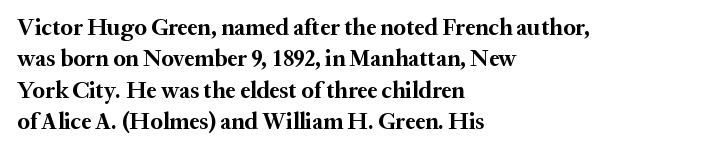
Q: Is the text bold? A: Yes.
Q: Is the text italic (slanted)? A: No, it is upright.
Q: Is the text underlined? A: No.
Q: How is the paragraph aligned? A: Left-aligned.
Q: Is the spacing between letters normal or unusually wide? A: Normal.
Q: Is the spacing between lines tight, normal or loose? A: Normal.
